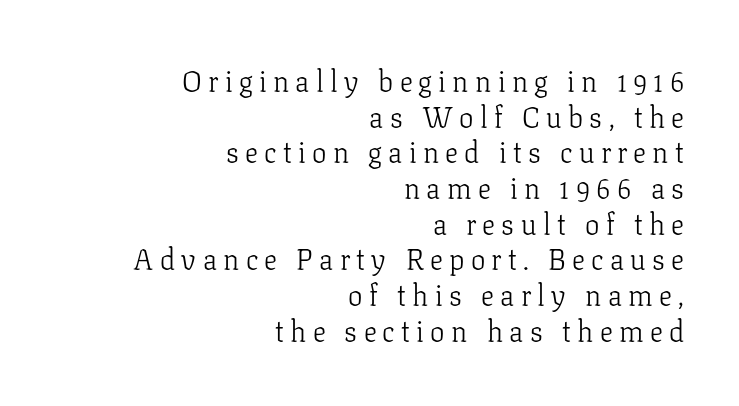
The image shows 29 px light serif type, upright; set right-aligned, line spacing 1.23x, unusually wide letter spacing (+0.22 em), not underlined; low stroke contrast and a medium x-height.
